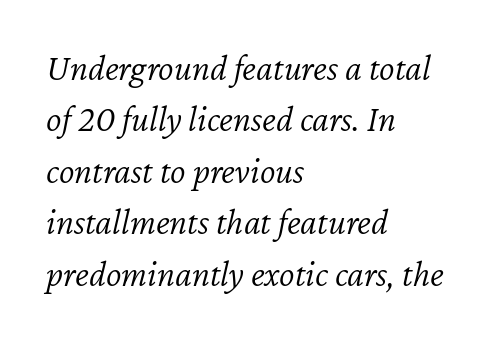
{"italic": "yes", "lean": "right", "slant_degrees": 12, "bold": "no", "weight": "light", "width": "normal", "stroke_contrast": "low", "x_height": "medium", "monospaced": "no", "underline": "no", "align": "left", "line_spacing": "normal", "line_spacing_ratio": 1.39, "letter_spacing": "normal", "letter_spacing_em": 0.0, "glyph_px": 37}
